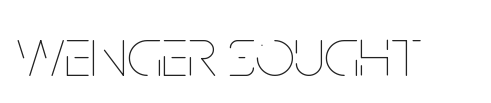
The image shows 70 px thin, condensed type, upright; set normal letter spacing, not underlined; low stroke contrast and a large x-height.
